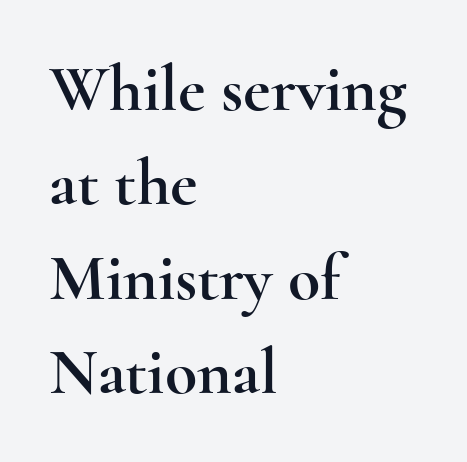
Q: Is the text italic (slanted)? A: No, it is upright.
Q: Is the typeface a serif or a sans-serif typeface? A: Serif.
Q: Is the text underlined? A: No.
Q: How is the paragraph aligned? A: Left-aligned.
Q: Is the spacing between letters normal or unusually wide? A: Normal.
Q: Is the spacing between lines tight, normal or loose? A: Normal.
Q: Width (condensed, normal, or wide)? A: Wide.
Q: x-height? A: Small.
Q: Monospaced? A: No.
